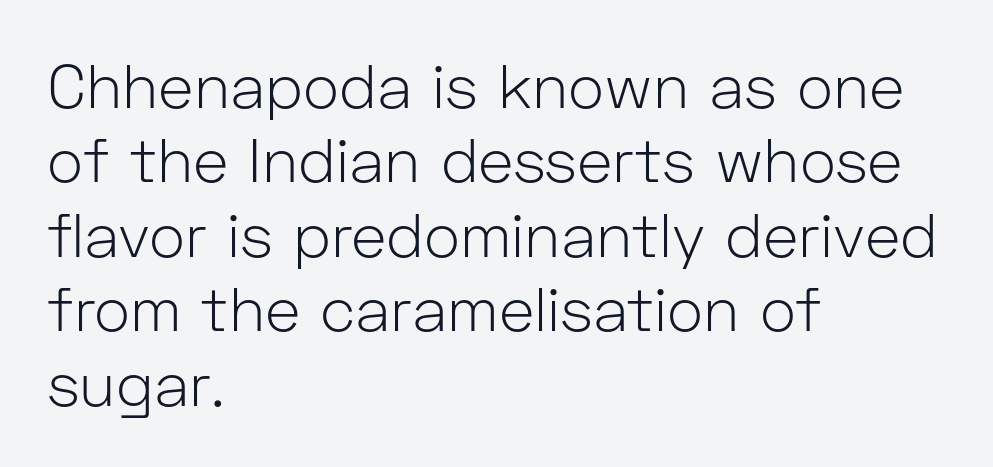
{"serif": "no", "italic": "no", "bold": "no", "weight": "light", "width": "normal", "stroke_contrast": "low", "x_height": "medium", "monospaced": "no", "underline": "no", "align": "left", "line_spacing_ratio": 1.22, "letter_spacing": "normal", "letter_spacing_em": 0.0, "glyph_px": 61}
